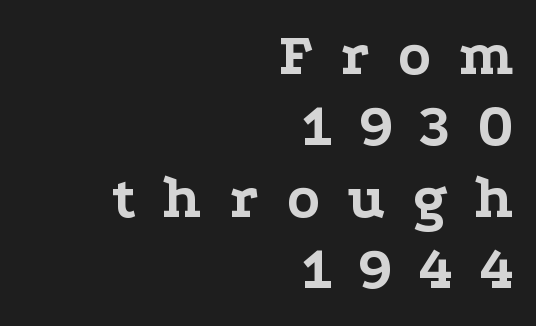
The image shows 60 px bold, wide serif type, upright; set right-aligned, line spacing 1.19x, unusually wide letter spacing (+0.45 em), not underlined; low stroke contrast and a medium x-height.
